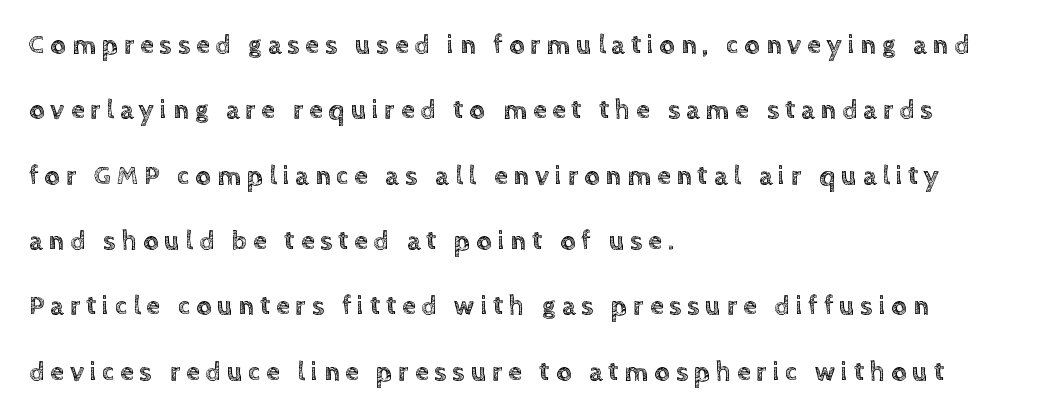
The image shows 27 px text type, upright; set left-aligned, loose line spacing (2.42x), unusually wide letter spacing (+0.22 em), not underlined.
